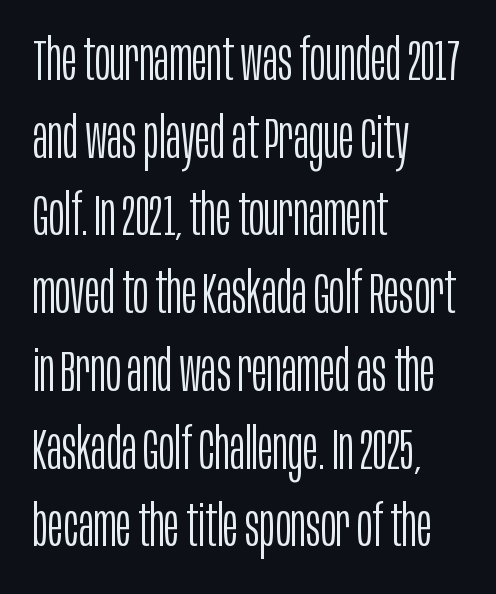
{"serif": "no", "italic": "no", "bold": "no", "weight": "light", "width": "condensed", "stroke_contrast": "low", "x_height": "large", "monospaced": "no", "underline": "no", "align": "left", "line_spacing": "normal", "line_spacing_ratio": 1.34, "letter_spacing": "normal", "letter_spacing_em": 0.0, "glyph_px": 58}
